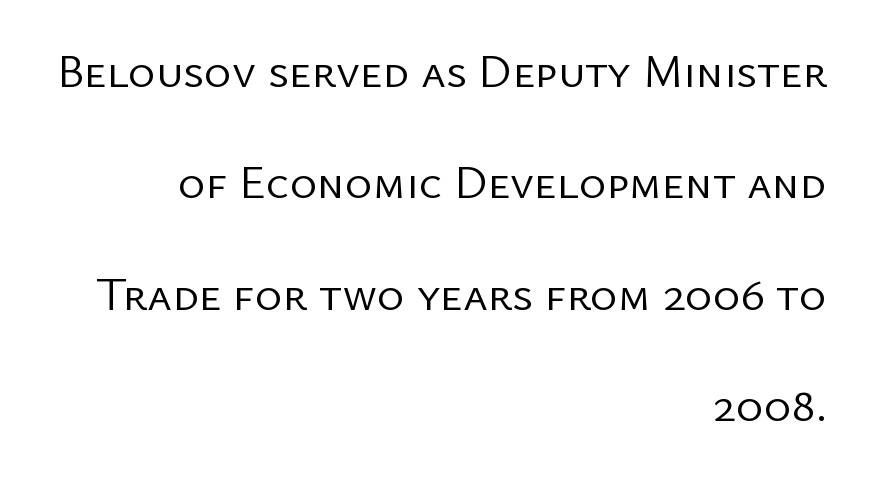
Notice how the stems are strictly vertical — no italics here. The type family on display is of the sans-serif kind. These lines keep a tight, regular rhythm from letter to letter. Reading down the column, the eye jumps a long way to each next line. A quiet, ordinary-to-light weight characterises the typeface. Words float on clear page, feet unadorned.
